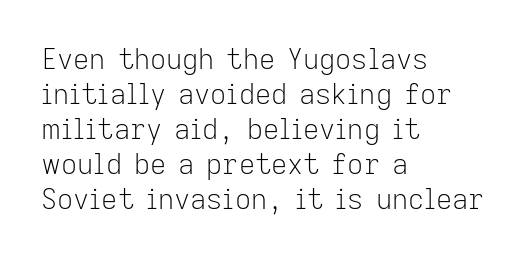
Q: Is the text bold? A: No.
Q: Is the text italic (slanted)? A: No, it is upright.
Q: Is the typeface a serif or a sans-serif typeface? A: Sans-serif.
Q: Is the text underlined? A: No.
Q: How is the paragraph aligned? A: Left-aligned.
Q: Is the spacing between letters normal or unusually wide? A: Normal.
Q: Is the spacing between lines tight, normal or loose? A: Normal.
Q: Width (condensed, normal, or wide)? A: Normal.
Q: Stroke contrast? A: Low.
Q: x-height? A: Medium.
Q: Monospaced? A: No.
